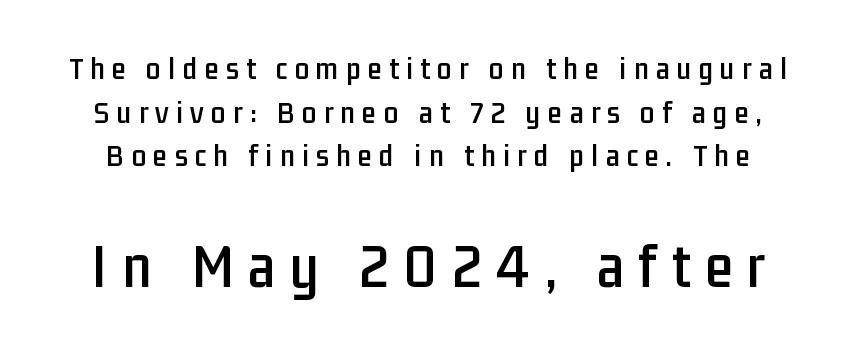
{"serif": "no", "italic": "no", "width": "condensed", "stroke_contrast": "low", "x_height": "medium", "monospaced": "no", "underline": "no", "line_spacing": "normal", "line_spacing_ratio": 1.36, "letter_spacing": "wide", "letter_spacing_em": 0.23, "larger_block": "second", "size_ratio": 1.97, "glyph_px": 63}
